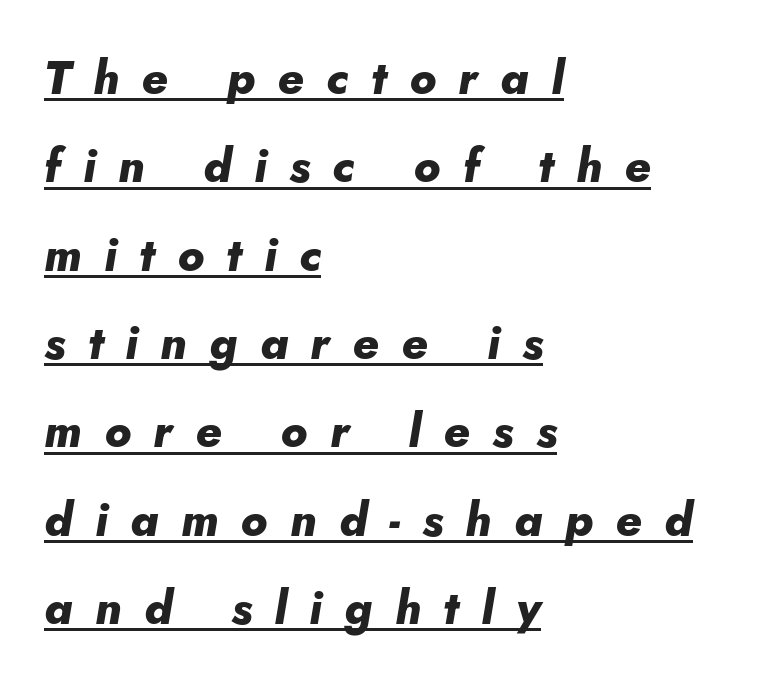
This rendering features underlined lettering. Observe the lean: these are italic letterforms. Compared with typical body copy, the letter spacing here is much looser. Line spacing here is loose.
